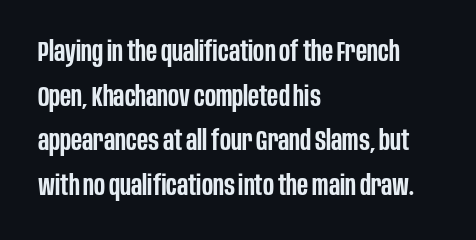
Q: Is the text bold? A: Semi-bold.
Q: Is the text italic (slanted)? A: No, it is upright.
Q: Is the typeface a serif or a sans-serif typeface? A: Sans-serif.
Q: Is the text underlined? A: No.
Q: How is the paragraph aligned? A: Left-aligned.
Q: Is the spacing between letters normal or unusually wide? A: Normal.
Q: Is the spacing between lines tight, normal or loose? A: Normal.
Q: Width (condensed, normal, or wide)? A: Condensed.
Q: Stroke contrast? A: Low.
Q: x-height? A: Large.
Q: Monospaced? A: No.
